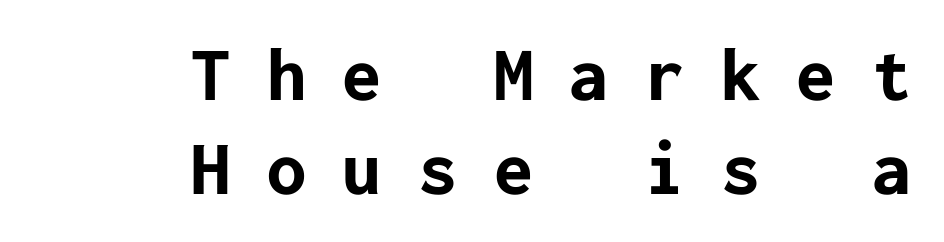
The image shows 78 px bold sans-serif type, upright; set right-aligned, line spacing 1.2x, unusually wide letter spacing (+0.47 em), not underlined; low stroke contrast and a medium x-height.
